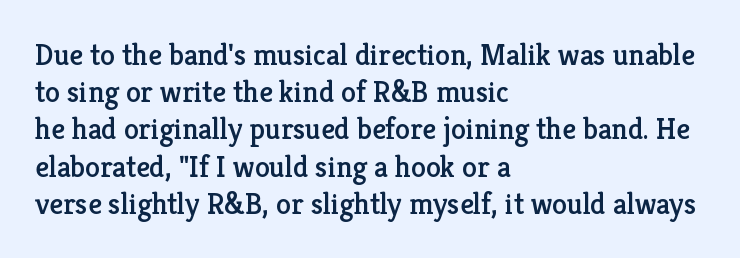
The image shows 30 px serif type, upright; set left-aligned, line spacing 1.24x, normal letter spacing, not underlined; low stroke contrast and a medium x-height.
